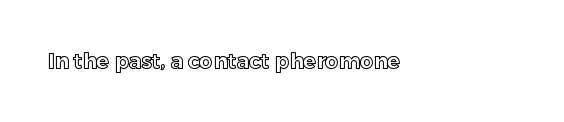
The image shows 21 px text type, upright; set normal letter spacing, not underlined.
